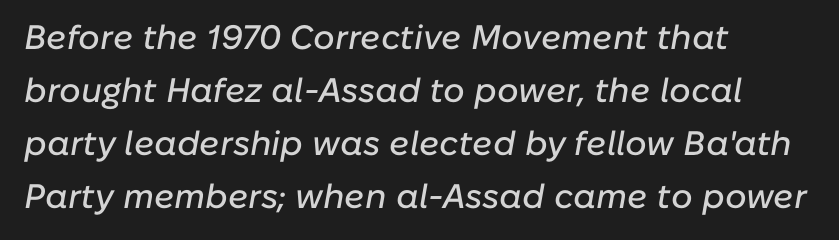
The image shows 34 px text type, italic (leaning right); set left-aligned, normal line spacing (1.56x), normal letter spacing, not underlined; low stroke contrast and a medium x-height.
